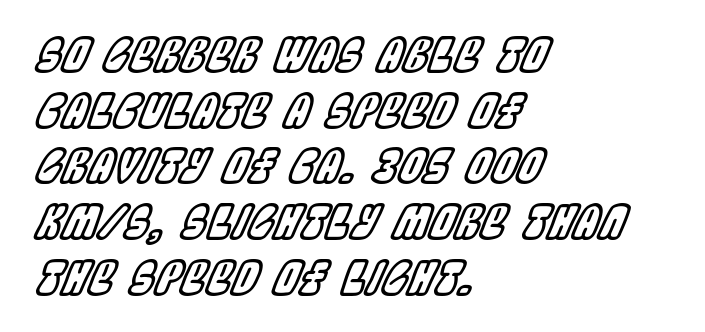
The image shows 46 px condensed type, italic (leaning right); set left-aligned, line spacing 1.21x, normal letter spacing, not underlined; a large x-height.
